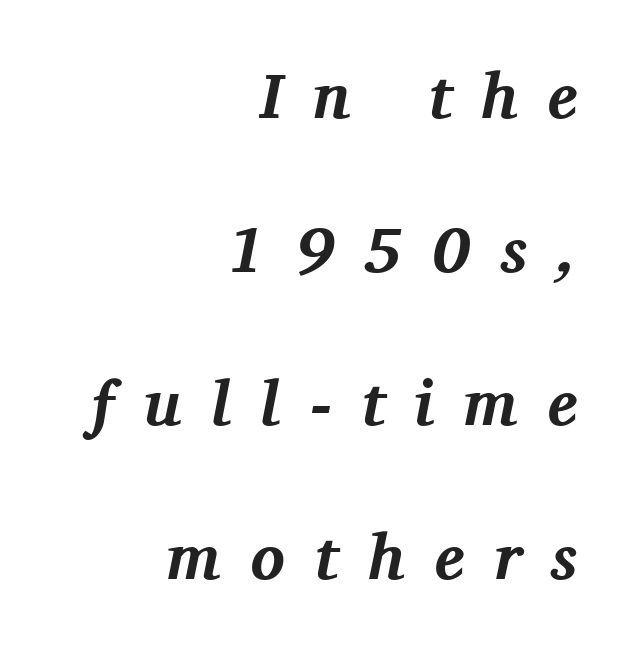
The image shows 64 px bold serif type, italic (leaning right); set right-aligned, loose line spacing (2.4x), unusually wide letter spacing (+0.47 em), not underlined; medium stroke contrast and a medium x-height.
